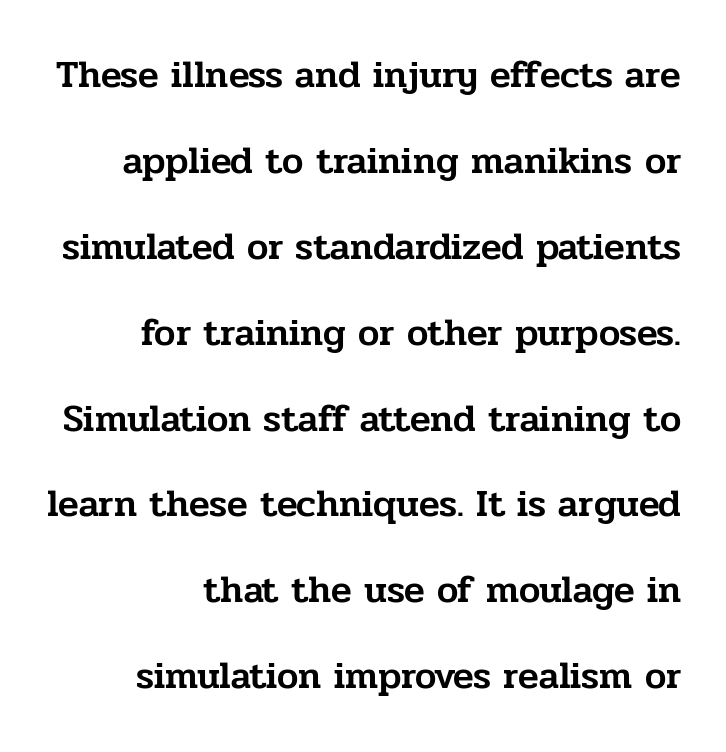
The image shows 38 px serif type, upright; set right-aligned, loose line spacing (2.26x), normal letter spacing, not underlined; low stroke contrast and a medium x-height.
